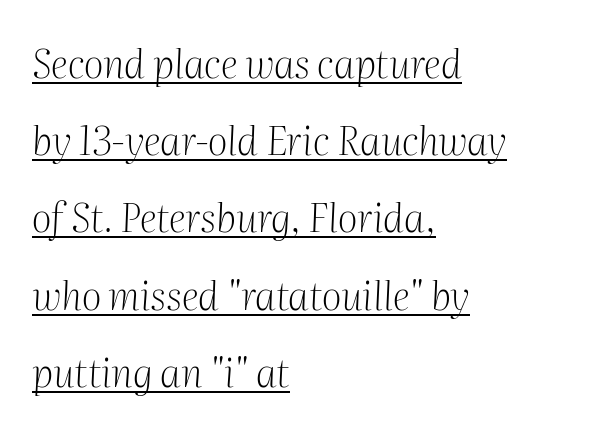
The letters advance in unequal steps, a hallmark of proportional type. The text was rendered using a seriffed face with decorative stroke endings. How are the letters spaced? Ordinarily, with no added tracking. All the whitespace from short lines collects on the right. Quick note: underline on.
